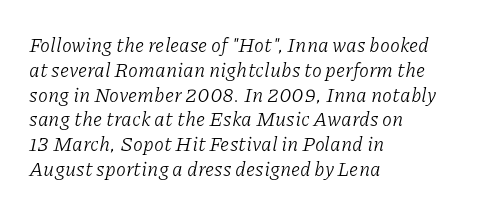
The image shows 20 px text type, italic (leaning right); set left-aligned, line spacing 1.24x, normal letter spacing, not underlined.
